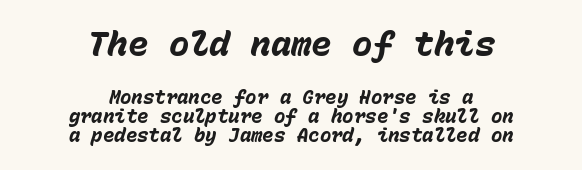
The image shows 34 px heavy type, italic (leaning right), monospaced; set centered, tight line spacing (1.01x), normal letter spacing, not underlined; the first (top) block is 1.79x larger; low stroke contrast and a medium x-height.
